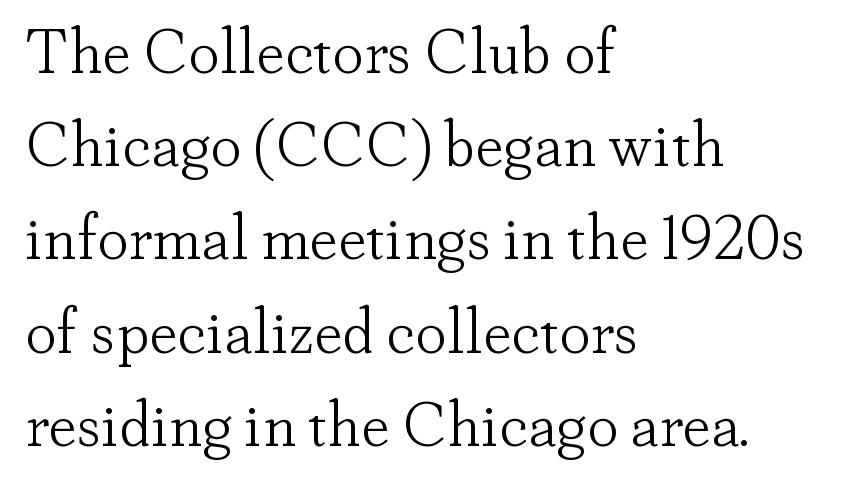
The image shows 63 px light serif type, upright; set left-aligned, normal line spacing (1.48x), normal letter spacing, not underlined; low stroke contrast and a small x-height.
